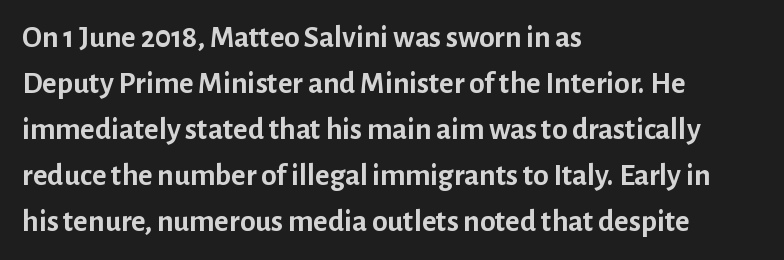
Varying glyph widths throughout — classic text-font behaviour. Students, note that the glyphs here touch the page at normal intervals. Left-aligned paragraph, ragged on the right. The words here are not underlined. The typesetting leans heavy: a genuine bold.
